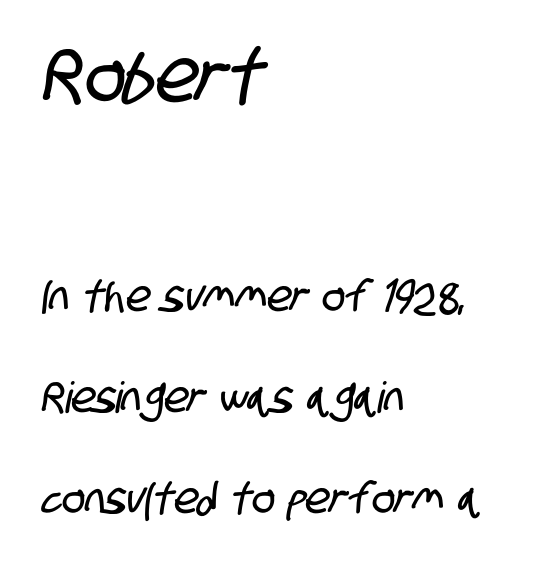
This sample uses plain, unmodified letter spacing. Leftover space on each line is placed entirely after the last word. Serifs: no, the terminals of the letterforms are clean. The foot of each line stays bare and open.
